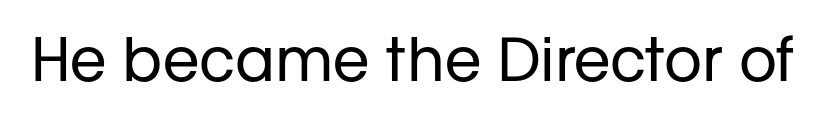
These lines are composed in type without serifs. The zone under the glyphs is completely vacant. Glyph-to-glyph distance matches everyday printed text. You could not count columns in this text — the font is proportionally spaced. In terms of posture, this sample is upright.
